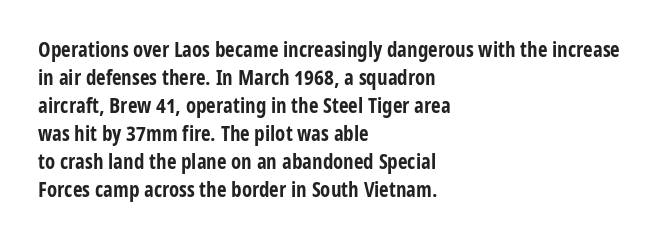
{"italic": "no", "bold": "yes", "underline": "no", "align": "left", "line_spacing": "normal", "line_spacing_ratio": 1.33, "letter_spacing": "normal", "letter_spacing_em": 0.0, "glyph_px": 21}
